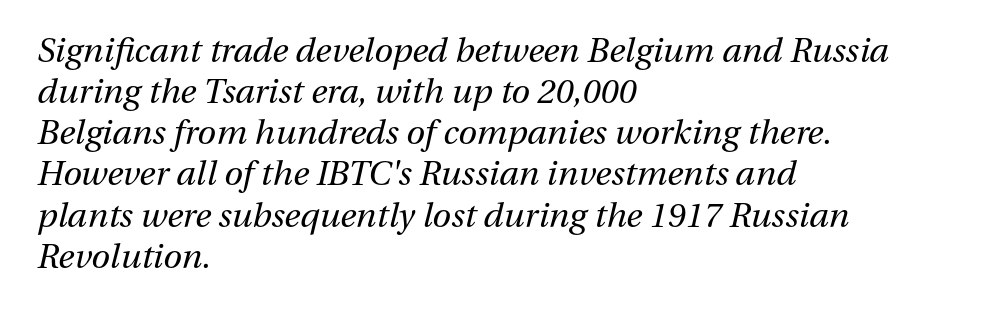
The image shows 34 px regular-weight type, italic (leaning right); set left-aligned, line spacing 1.21x, normal letter spacing, not underlined; medium stroke contrast and a medium x-height.
